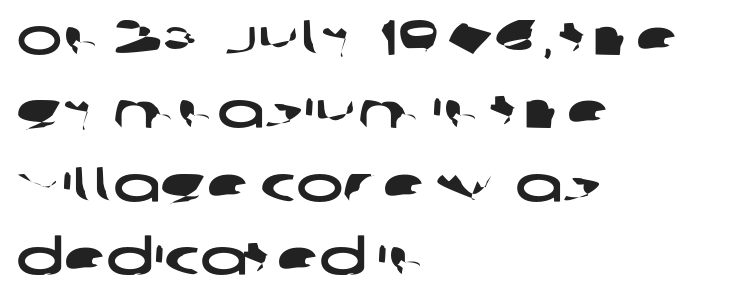
Q: Is the typeface a serif or a sans-serif typeface? A: Sans-serif.
Q: Is the text underlined? A: No.
Q: How is the paragraph aligned? A: Left-aligned.
Q: Is the spacing between letters normal or unusually wide? A: Normal.
Q: Is the spacing between lines tight, normal or loose? A: Normal.
Q: Width (condensed, normal, or wide)? A: Wide.
Q: Stroke contrast? A: Low.
Q: x-height? A: Large.
Q: Monospaced? A: No.
